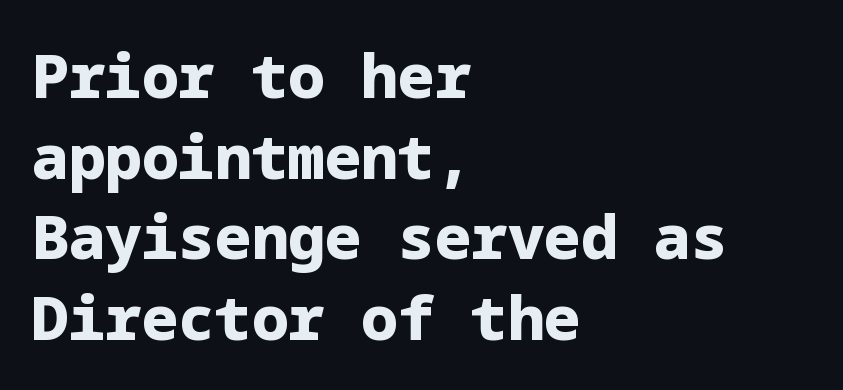
Does extra space separate the letters? No, they use regular spacing. Ordinary non-slanted type is in use. This sample keeps an unexceptional amount of space between lines. The rendering anchors every line to the left-hand side. The face used here has the dense, thick strokes of a bold.
